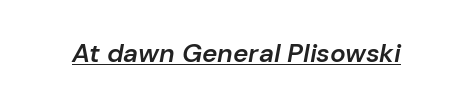
The image shows 26 px text type, italic (leaning right); set normal letter spacing, underlined.
